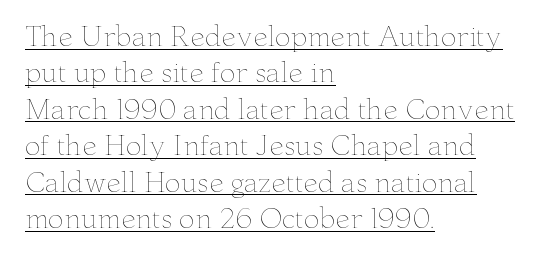
{"italic": "no", "bold": "no", "underline": "yes", "align": "left", "line_spacing": "normal", "line_spacing_ratio": 1.4, "letter_spacing": "normal", "letter_spacing_em": 0.0, "glyph_px": 26}
